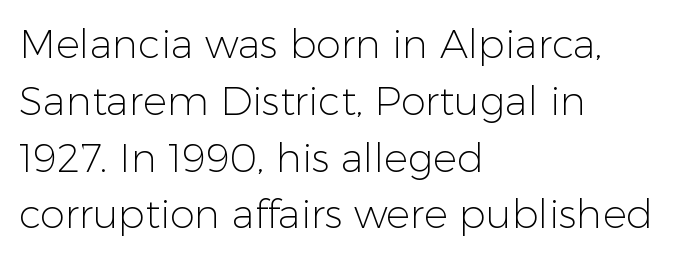
Q: Is the text bold? A: No.
Q: Is the text italic (slanted)? A: No, it is upright.
Q: Is the typeface a serif or a sans-serif typeface? A: Sans-serif.
Q: Is the text underlined? A: No.
Q: How is the paragraph aligned? A: Left-aligned.
Q: Is the spacing between letters normal or unusually wide? A: Normal.
Q: Is the spacing between lines tight, normal or loose? A: Normal.
Q: Width (condensed, normal, or wide)? A: Normal.
Q: Stroke contrast? A: Low.
Q: x-height? A: Medium.
Q: Monospaced? A: No.
